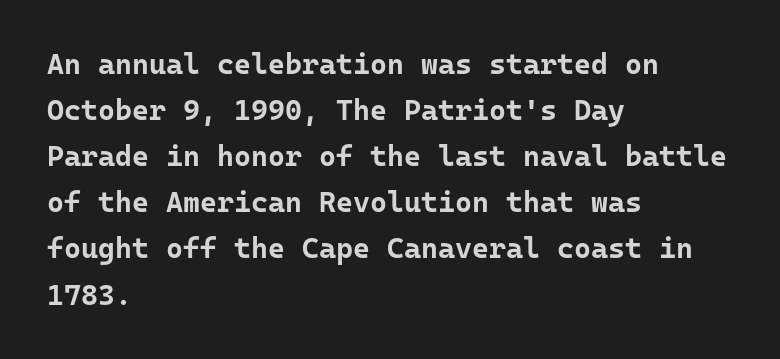
Q: Is the text bold? A: Yes.
Q: Is the text italic (slanted)? A: No, it is upright.
Q: Is the typeface a serif or a sans-serif typeface? A: Sans-serif.
Q: Is the text underlined? A: No.
Q: How is the paragraph aligned? A: Left-aligned.
Q: Is the spacing between letters normal or unusually wide? A: Normal.
Q: Is the spacing between lines tight, normal or loose? A: Normal.
Q: Width (condensed, normal, or wide)? A: Normal.
Q: Stroke contrast? A: Low.
Q: x-height? A: Medium.
Q: Monospaced? A: Yes.
